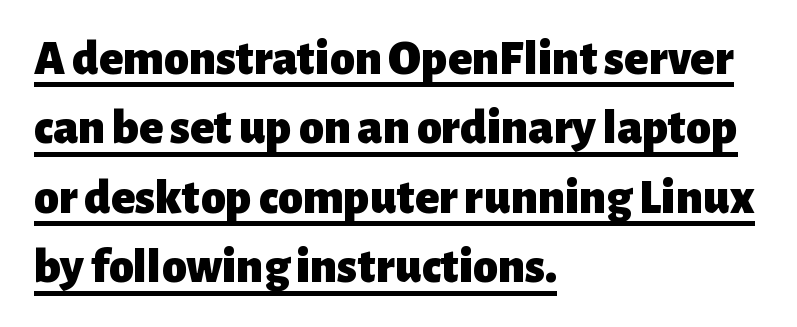
{"serif": "no", "italic": "no", "bold": "yes", "weight": "heavy", "width": "normal", "stroke_contrast": "low", "x_height": "medium", "monospaced": "no", "underline": "yes", "align": "left", "line_spacing": "normal", "line_spacing_ratio": 1.39, "letter_spacing": "normal", "letter_spacing_em": 0.0, "glyph_px": 50}
